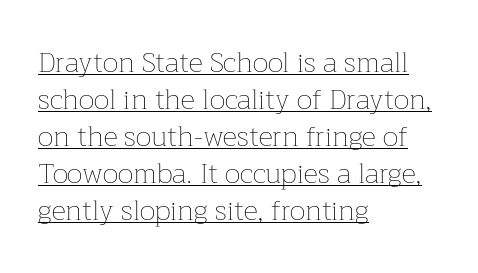
{"italic": "no", "bold": "no", "weight": "thin", "width": "normal", "stroke_contrast": "low", "x_height": "medium", "monospaced": "no", "underline": "yes", "align": "left", "line_spacing": "normal", "line_spacing_ratio": 1.32, "letter_spacing": "normal", "letter_spacing_em": 0.0, "glyph_px": 28}
